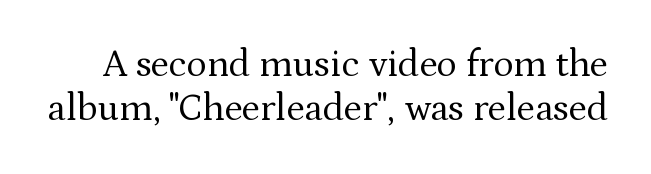
The image shows 38 px regular-weight serif type, upright; set tight line spacing (1.15x), normal letter spacing, not underlined; medium stroke contrast and a medium x-height.
